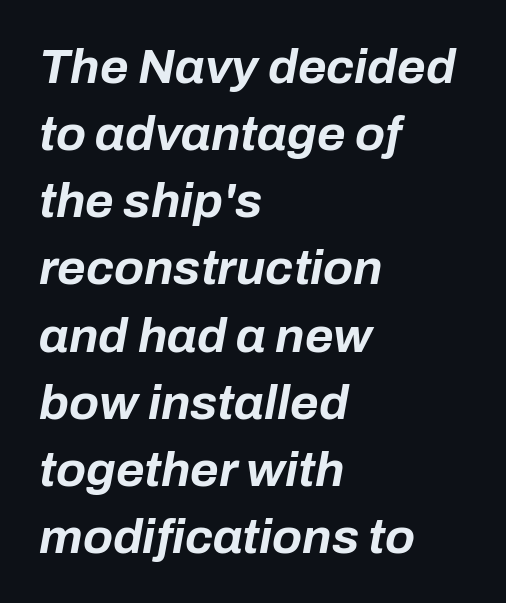
The image shows 49 px bold type, italic (leaning right); set left-aligned, normal line spacing (1.37x), normal letter spacing, not underlined; low stroke contrast and a medium x-height.
